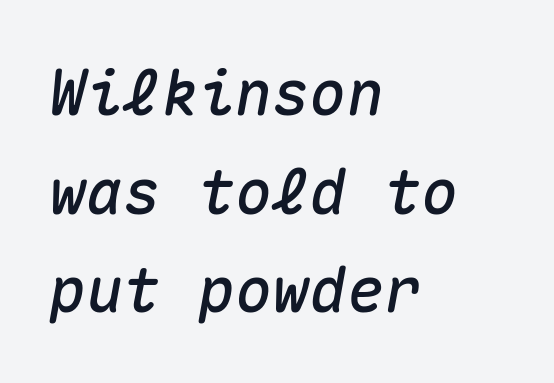
Tracking value appears to be zero — textbook default spacing. Compared with typical paragraphs, the rows here are spaced about the same. Is this a fixed-width face? Yes — each glyph sits in an identical cell. This sample is left-justified, so line endings fall wherever the words run out. A typesetter would mark this as italic. Underlining? Definitely not there.
